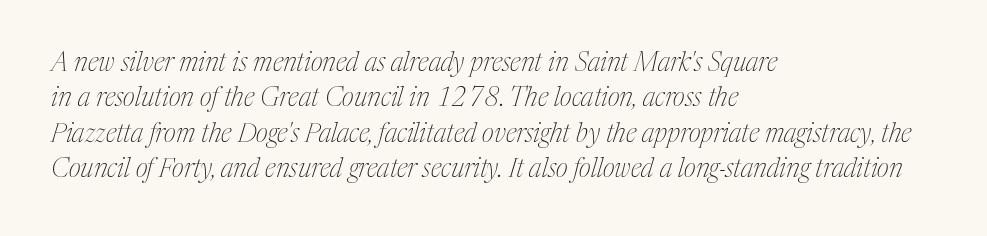
Q: Is the text bold? A: No.
Q: Is the text italic (slanted)? A: Yes, it leans right by about 17 degrees.
Q: Is the text underlined? A: No.
Q: How is the paragraph aligned? A: Left-aligned.
Q: Is the spacing between letters normal or unusually wide? A: Normal.
Q: Is the spacing between lines tight, normal or loose? A: Normal.
